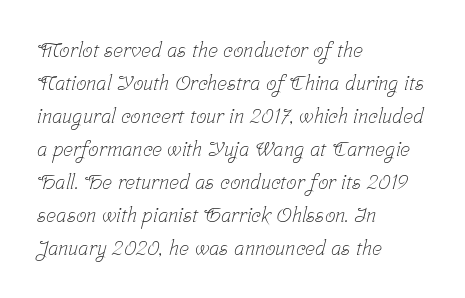
The image shows 21 px text type; set left-aligned, normal line spacing (1.57x), normal letter spacing, not underlined.
